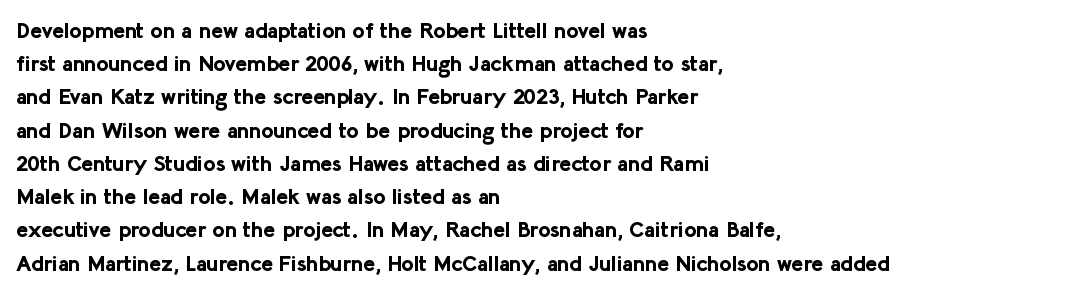
{"italic": "no", "bold": "yes", "underline": "no", "align": "left", "line_spacing": "normal", "line_spacing_ratio": 1.51, "letter_spacing": "normal", "letter_spacing_em": 0.0, "glyph_px": 22}
